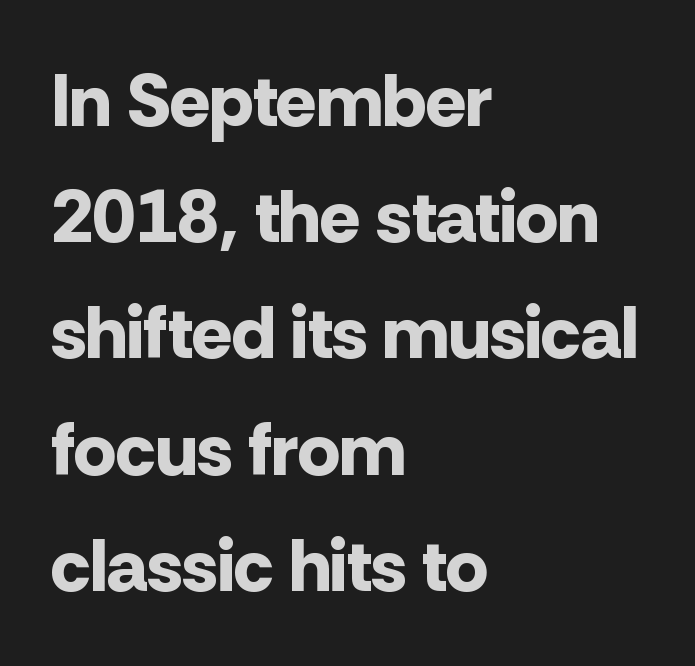
The image shows 75 px bold sans-serif type, upright; set left-aligned, normal line spacing (1.55x), normal letter spacing, not underlined; low stroke contrast and a medium x-height.
